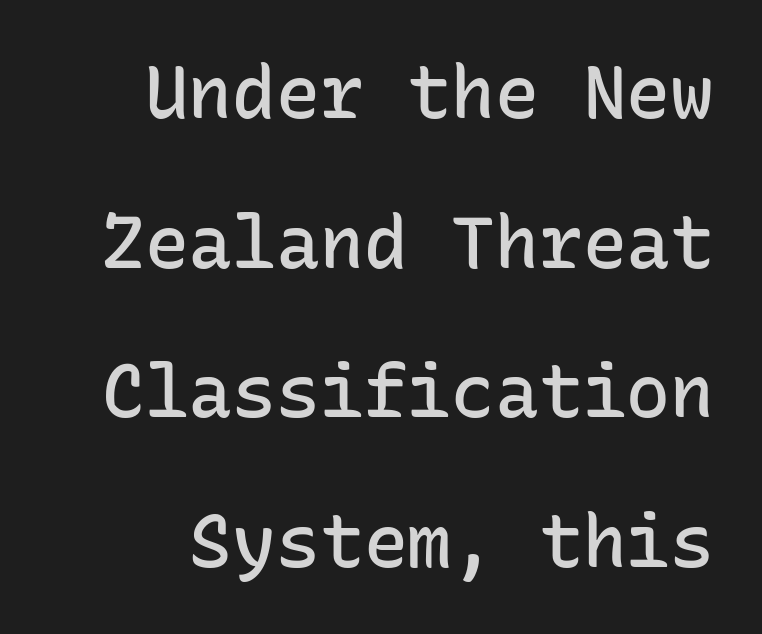
Nope, no serifs anywhere on these letters. You can tell it's not italic because the verticals are truly vertical. Students, this is semibold: more ink than regular, less than bold. The face used here is monospaced, like something from a code editor.
